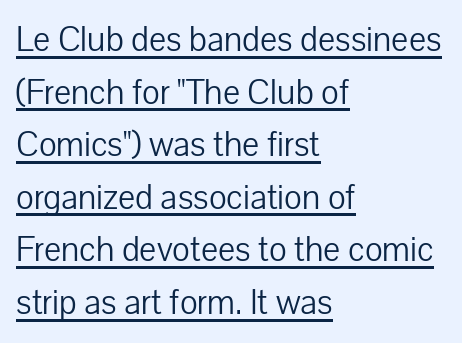
{"serif": "no", "italic": "no", "bold": "no", "weight": "light", "width": "normal", "stroke_contrast": "low", "x_height": "medium", "monospaced": "no", "underline": "yes", "align": "left", "line_spacing": "normal", "line_spacing_ratio": 1.46, "letter_spacing": "normal", "letter_spacing_em": 0.0, "glyph_px": 36}
